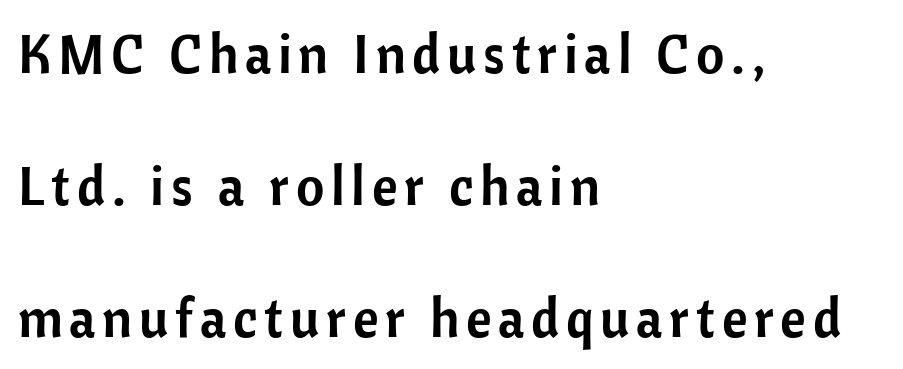
{"serif": "no", "italic": "no", "width": "normal", "stroke_contrast": "low", "x_height": "medium", "monospaced": "no", "underline": "no", "align": "left", "line_spacing": "loose", "line_spacing_ratio": 2.4, "glyph_px": 55}
